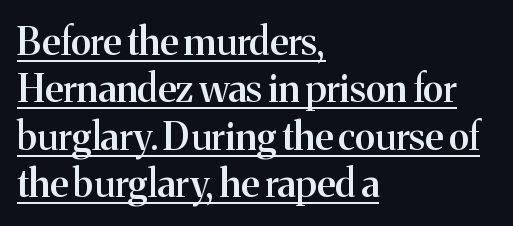
Q: Is the text bold? A: Semi-bold.
Q: Is the text italic (slanted)? A: No, it is upright.
Q: Is the typeface a serif or a sans-serif typeface? A: Serif.
Q: Is the text underlined? A: Yes.
Q: How is the paragraph aligned? A: Left-aligned.
Q: Is the spacing between letters normal or unusually wide? A: Normal.
Q: Is the spacing between lines tight, normal or loose? A: Normal.
Q: Width (condensed, normal, or wide)? A: Normal.
Q: Stroke contrast? A: Medium.
Q: x-height? A: Medium.
Q: Monospaced? A: No.
